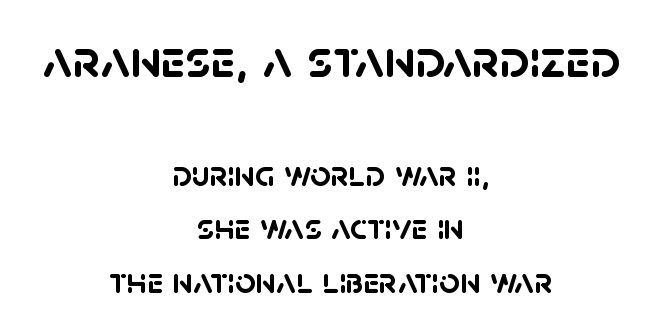
{"serif": "no", "bold": "yes", "weight": "semibold", "width": "normal", "stroke_contrast": "low", "x_height": "large", "monospaced": "no", "underline": "no", "align": "center", "line_spacing": "normal", "line_spacing_ratio": 1.49, "letter_spacing": "normal", "letter_spacing_em": 0.0, "larger_block": "first", "size_ratio": 1.5, "glyph_px": 54}
